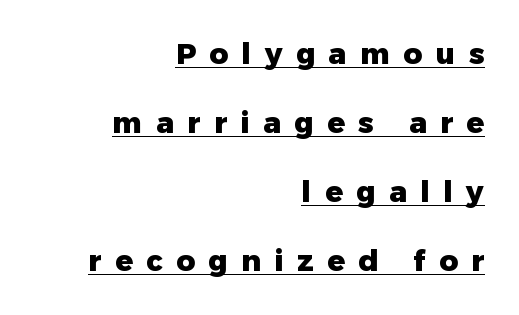
The image shows 29 px heavy sans-serif type, upright; set right-aligned, loose line spacing (2.38x), unusually wide letter spacing (+0.47 em), underlined; low stroke contrast and a medium x-height.
